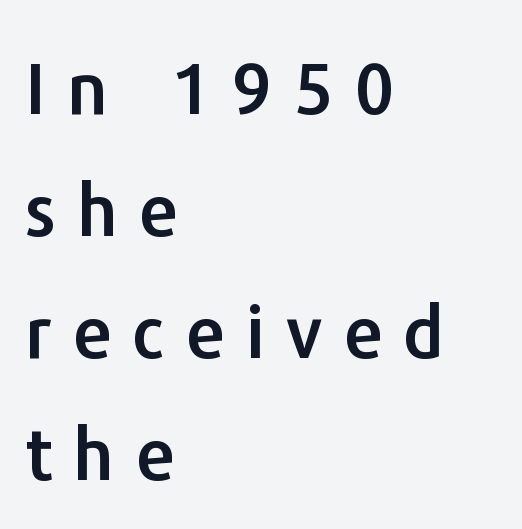
Q: Is the text italic (slanted)? A: No, it is upright.
Q: Is the typeface a serif or a sans-serif typeface? A: Sans-serif.
Q: Is the text underlined? A: No.
Q: How is the paragraph aligned? A: Left-aligned.
Q: Is the spacing between letters normal or unusually wide? A: Unusually wide.
Q: Width (condensed, normal, or wide)? A: Normal.
Q: Stroke contrast? A: Low.
Q: x-height? A: Medium.
Q: Monospaced? A: No.
